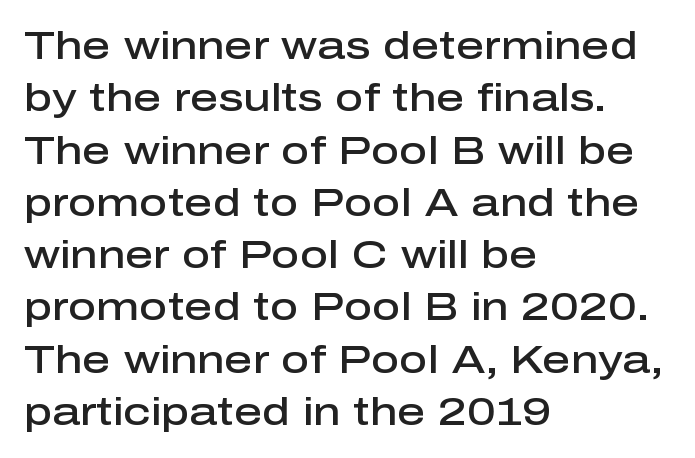
{"serif": "no", "italic": "no", "bold": "semi", "weight": "semibold", "width": "normal", "stroke_contrast": "low", "x_height": "medium", "monospaced": "no", "underline": "no", "align": "left", "line_spacing": "normal", "line_spacing_ratio": 1.34, "letter_spacing": "normal", "letter_spacing_em": 0.0, "glyph_px": 39}
